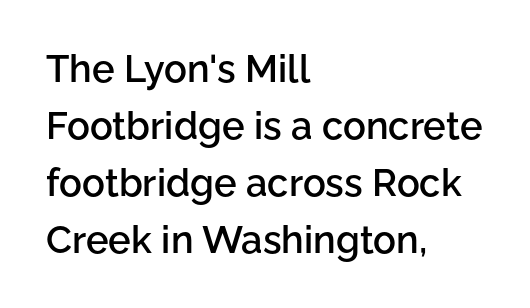
Is this a fixed-width face? No — the glyphs have proportional, varying widths. Does the type have serifs? No, each stem ends abruptly. As a designer I'd log this as weight 600, semibold. This sample keeps an unexceptional amount of space between lines. A student would call this left alignment; a typographer would say flush left, rag right. Glyph-to-glyph distance matches everyday printed text.
